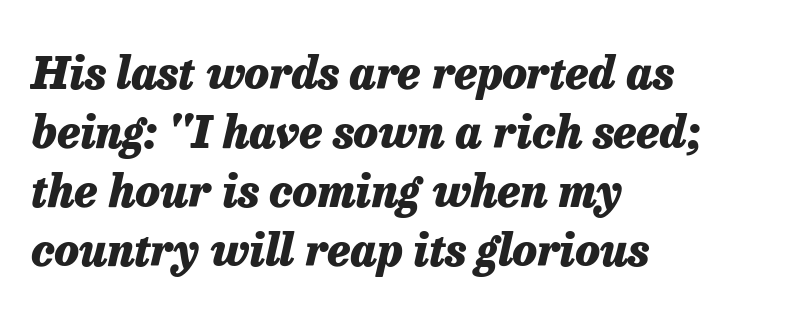
The image shows 45 px heavy type, italic (leaning right); set left-aligned, normal line spacing (1.31x), normal letter spacing, not underlined; low stroke contrast and a medium x-height.
